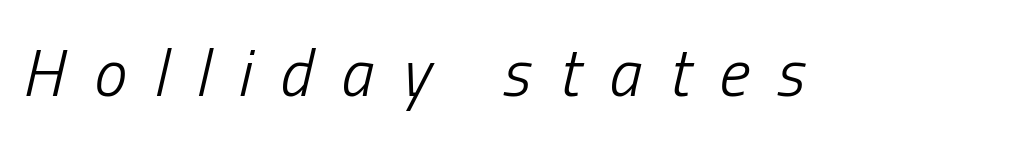
{"italic": "yes", "lean": "right", "slant_degrees": 13, "bold": "no", "weight": "light", "width": "condensed", "stroke_contrast": "low", "x_height": "medium", "monospaced": "no", "underline": "no", "letter_spacing": "wide", "letter_spacing_em": 0.43, "glyph_px": 66}
